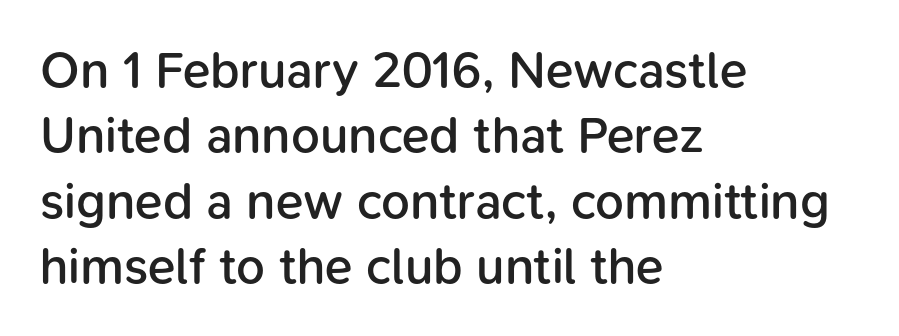
The image shows 51 px semibold sans-serif type, upright; set left-aligned, normal line spacing (1.28x), normal letter spacing, not underlined; low stroke contrast and a medium x-height.
